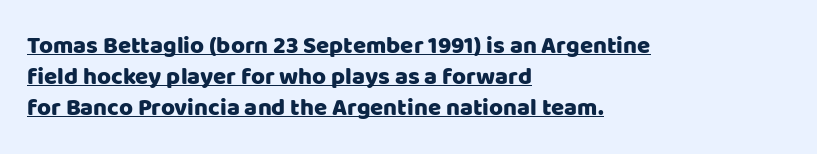
Q: Is the text italic (slanted)? A: No, it is upright.
Q: Is the text underlined? A: Yes.
Q: How is the paragraph aligned? A: Left-aligned.
Q: Is the spacing between letters normal or unusually wide? A: Normal.
Q: Is the spacing between lines tight, normal or loose? A: Normal.
